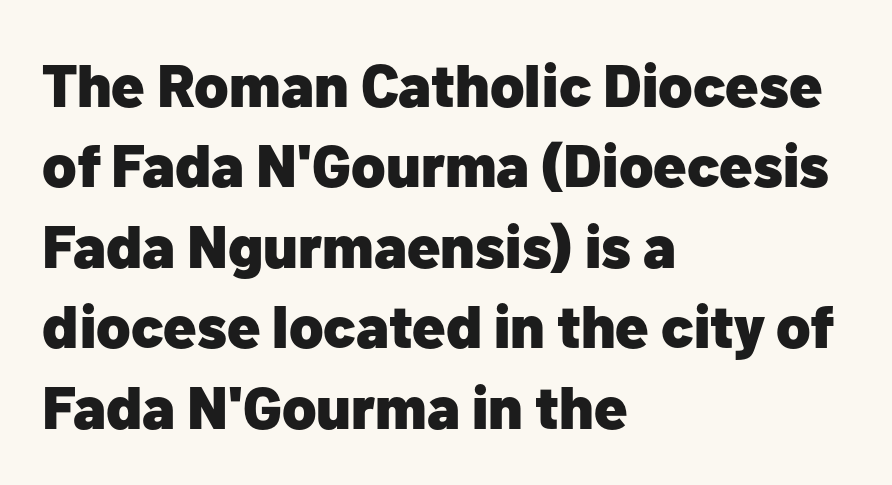
The image shows 60 px heavy sans-serif type, upright; set left-aligned, normal line spacing (1.34x), normal letter spacing, not underlined; low stroke contrast and a medium x-height.
